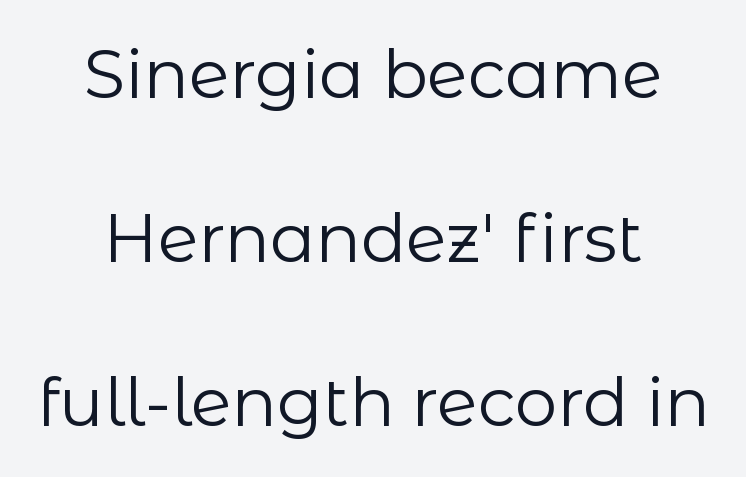
Q: Is the text bold? A: No.
Q: Is the text italic (slanted)? A: No, it is upright.
Q: Is the typeface a serif or a sans-serif typeface? A: Sans-serif.
Q: Is the text underlined? A: No.
Q: How is the paragraph aligned? A: Centered.
Q: Is the spacing between letters normal or unusually wide? A: Normal.
Q: Is the spacing between lines tight, normal or loose? A: Loose.
Q: Width (condensed, normal, or wide)? A: Normal.
Q: Stroke contrast? A: Low.
Q: x-height? A: Medium.
Q: Monospaced? A: No.
